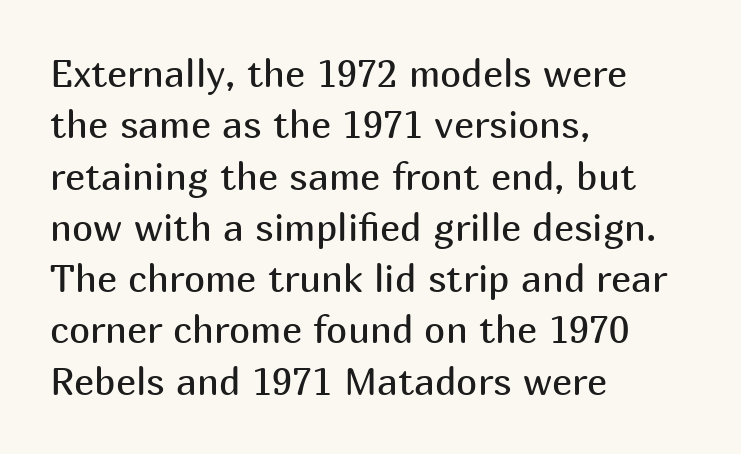
Rows of type keep a routine distance in the vertical direction. Rendered with straight, roman letterforms. The rendering shows plain stroke endings on the letterforms — a sans-serif design. Words appear dense and cohesive because spacing is normal.
